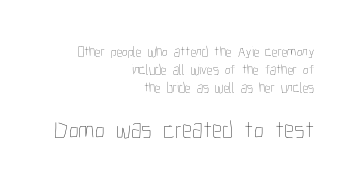
This rendering leaves character spacing at its baseline value. Vertical stems look standard width or narrower in stroke. Reading down the column, the eye jumps a familiar distance to each next line. Underlining? Definitely not there.
